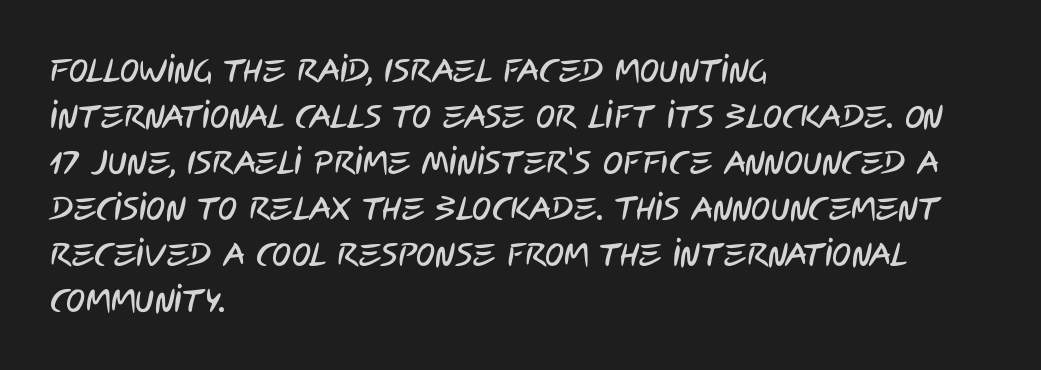
Q: Is the typeface a serif or a sans-serif typeface? A: Sans-serif.
Q: Is the text underlined? A: No.
Q: How is the paragraph aligned? A: Left-aligned.
Q: Is the spacing between letters normal or unusually wide? A: Normal.
Q: Is the spacing between lines tight, normal or loose? A: Normal.
Q: Width (condensed, normal, or wide)? A: Condensed.
Q: Stroke contrast? A: Low.
Q: x-height? A: Large.
Q: Monospaced? A: No.
